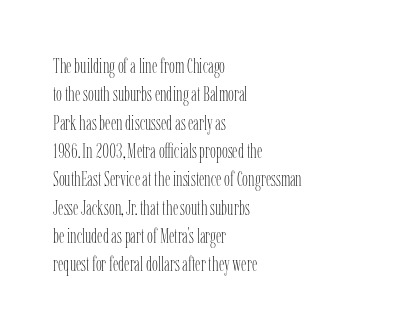
{"italic": "no", "bold": "no", "underline": "no", "align": "left", "line_spacing": "normal", "line_spacing_ratio": 1.35, "letter_spacing": "normal", "letter_spacing_em": 0.0, "glyph_px": 21}
